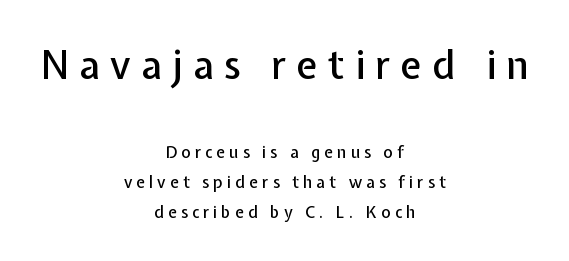
The more generous point size was reserved for the upper chunk. Any mark beneath the type? The region is blank. These lines were composed using upright roman letters. A typesetter would call this heavily tracked-out type. Look at the bottom of the vertical strokes: they stop flat, with no serifs. Which margin do the lines hug? Neither — every line sits in the middle.
